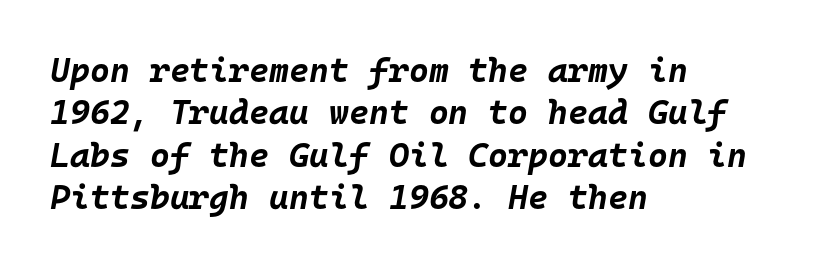
The zone under the glyphs is completely vacant. These lines stack with their left ends in a neat column. Regular leading. This sample has the even, mechanical cadence of fixed-width lettering. Inter-character spacing is left at the font's built-in metrics. Its strokes are broad and dark, the hallmark of bold type.
